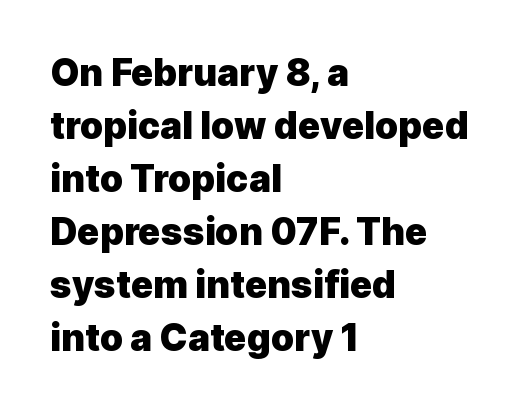
The image shows 37 px heavy sans-serif type, upright; set left-aligned, normal line spacing (1.43x), normal letter spacing, not underlined; a medium x-height.
